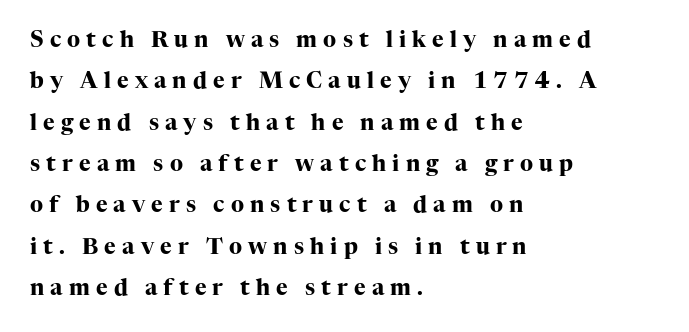
Q: Is the text bold? A: Yes.
Q: Is the text italic (slanted)? A: No, it is upright.
Q: Is the text underlined? A: No.
Q: How is the paragraph aligned? A: Left-aligned.
Q: Is the spacing between letters normal or unusually wide? A: Unusually wide.
